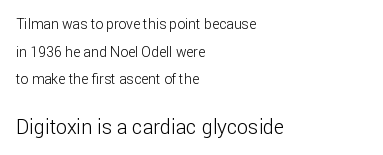
{"italic": "no", "bold": "no", "underline": "no", "align": "left", "line_spacing": "loose", "line_spacing_ratio": 1.97, "letter_spacing": "normal", "letter_spacing_em": 0.0, "larger_block": "second", "size_ratio": 1.43, "glyph_px": 20}
